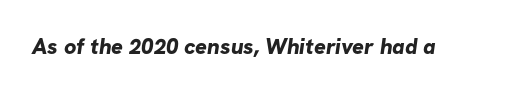
Q: Is the text bold? A: Yes.
Q: Is the text underlined? A: No.
Q: Is the spacing between letters normal or unusually wide? A: Normal.
